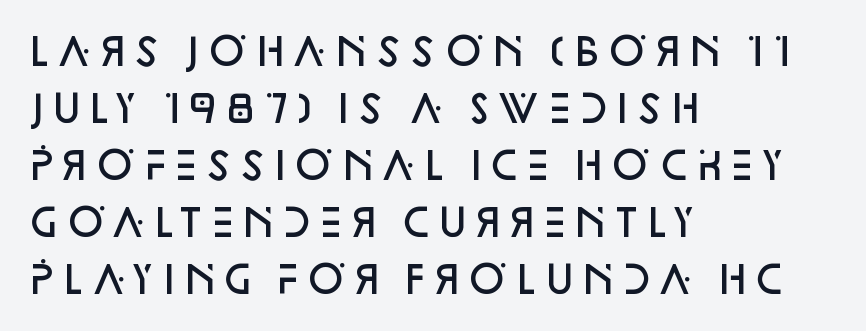
Q: Is the text bold? A: Semi-bold.
Q: Is the text italic (slanted)? A: No, it is upright.
Q: Is the typeface a serif or a sans-serif typeface? A: Sans-serif.
Q: Is the text underlined? A: No.
Q: How is the paragraph aligned? A: Left-aligned.
Q: Is the spacing between letters normal or unusually wide? A: Normal.
Q: Is the spacing between lines tight, normal or loose? A: Normal.
Q: Width (condensed, normal, or wide)? A: Normal.
Q: Stroke contrast? A: Low.
Q: x-height? A: Large.
Q: Monospaced? A: No.
